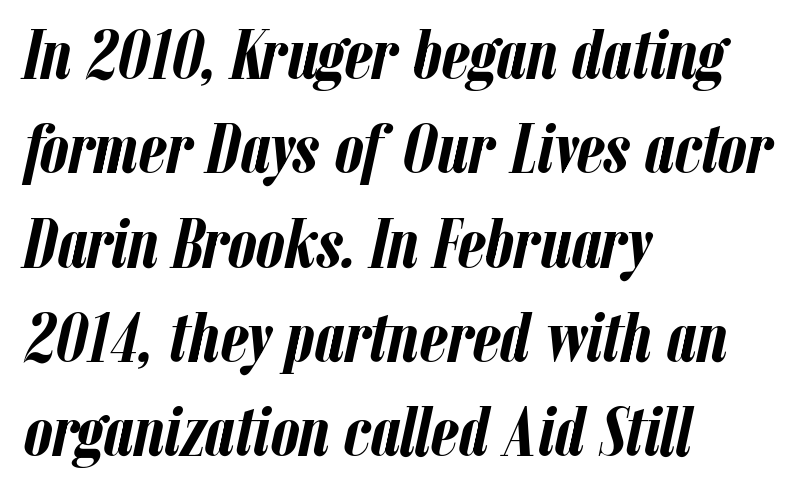
This sample has the flowing, uneven cadence of proportional lettering. Reading down the column, the eye jumps a familiar distance to each next line. The passage shown is not underscored anywhere. Compared with an ordinary text face, these strokes are far heavier — a full bold. The font's italic variant was chosen for this text.
